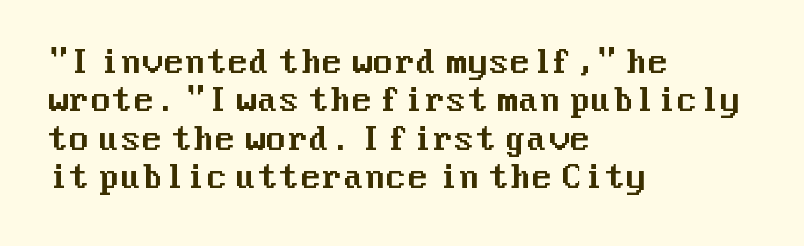
The image shows 31 px sans-serif type, upright; set left-aligned, line spacing 1.24x, normal letter spacing, not underlined; medium stroke contrast and a medium x-height.
